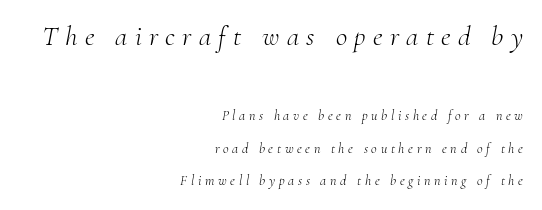
The image shows 28 px light serif type, italic (leaning right); set right-aligned, loose line spacing (2.34x), unusually wide letter spacing (+0.26 em), not underlined; the first (top) block is 2.0x larger; medium stroke contrast and a small x-height.
